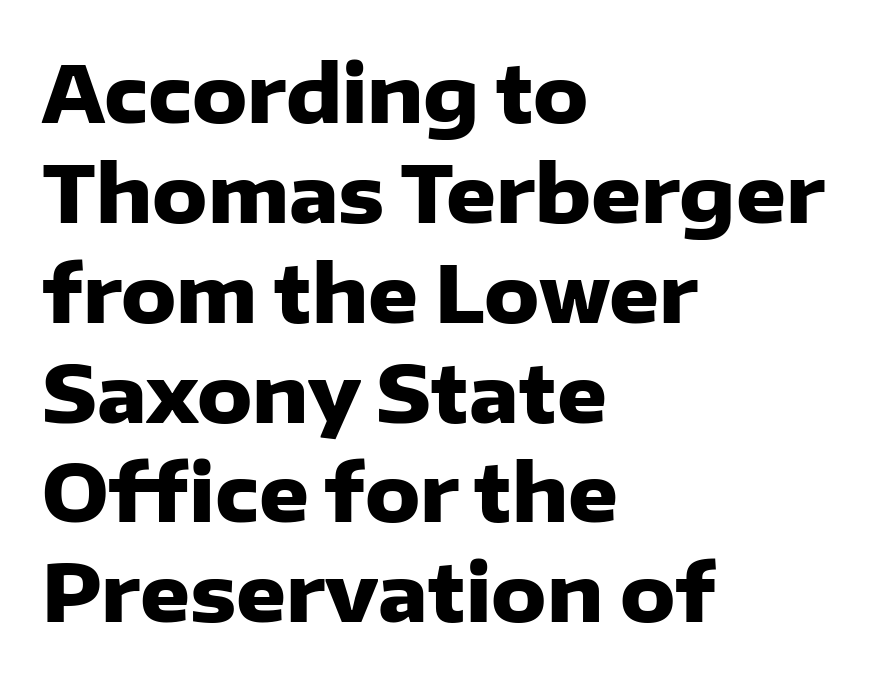
The image shows 78 px heavy sans-serif type, upright; set left-aligned, normal line spacing (1.28x), normal letter spacing, not underlined; low stroke contrast and a medium x-height.
